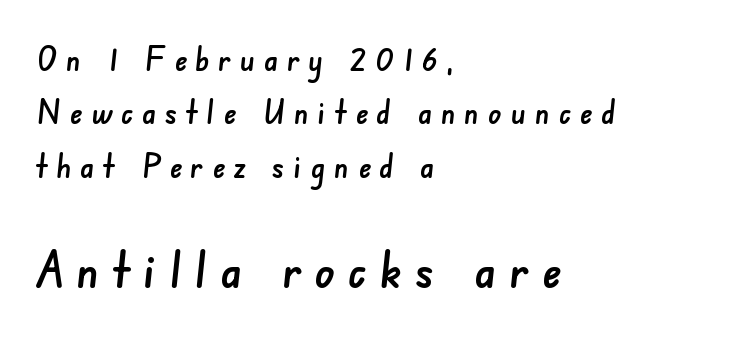
The image shows 50 px sans-serif type; set left-aligned, normal line spacing (1.62x), unusually wide letter spacing (+0.27 em), not underlined; the second (bottom) block is 1.52x larger; low stroke contrast and a small x-height.
